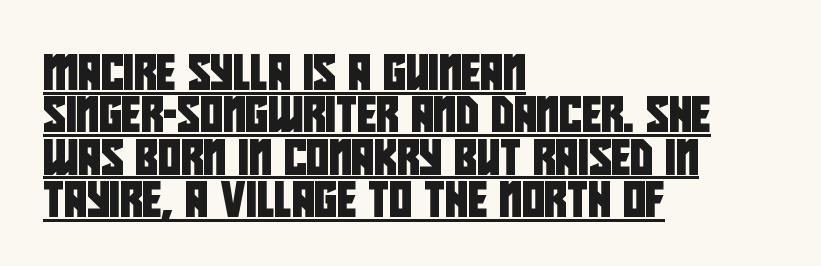
The letters advance in unequal steps, a hallmark of proportional type. Honestly, the underline is the first thing you notice here. The gaps between neighbouring characters are ordinary and unremarkable. The rendering anchors every line to the left-hand side. The text was rendered using a sans face with plain stroke endings.
